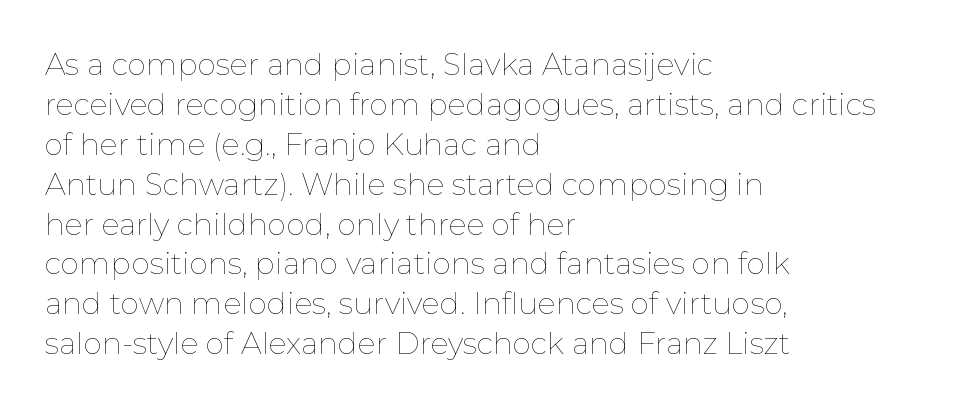
Tracking value appears to be zero — textbook default spacing. Do the characters align in a grid? No, the font is proportional. Weight class: somewhere from thin through regular. The letters stand upright; this is a roman face. The specimen omits any rule beneath the text block's lines. Quick note: interline space is typical.
